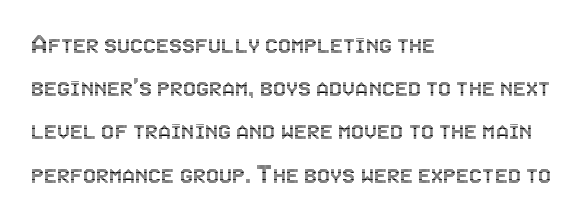
Nope, not italic — everything's standing straight. The lines are quadded left. Varying glyph widths throughout — classic text-font behaviour. In terms of letterspacing, this is plain default setting. Any mark beneath the type? The region is blank.
